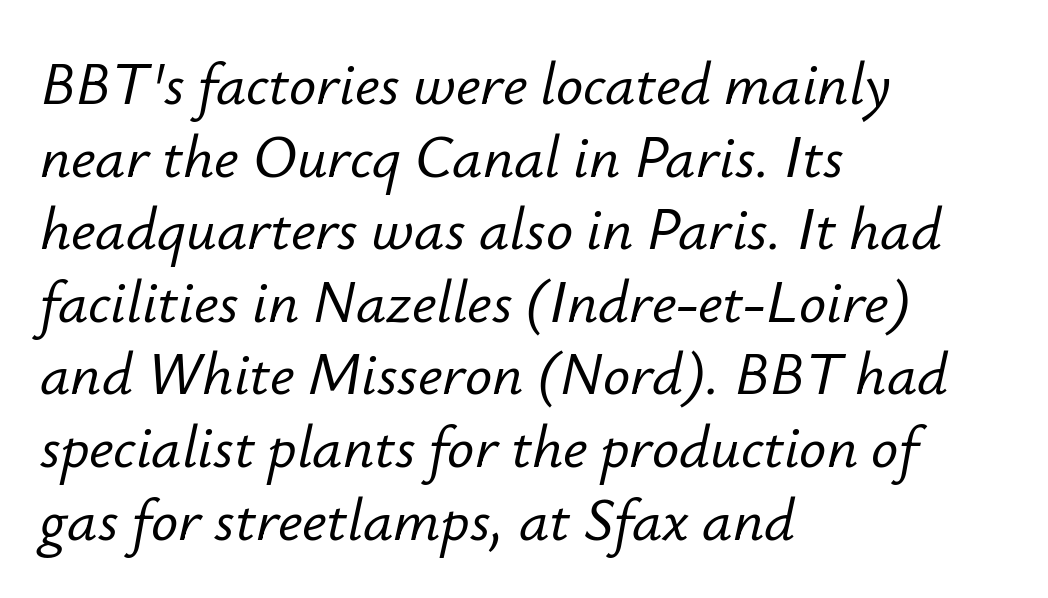
The text carries the slant typical of an italic or oblique font. Every row of glyphs begins at an identical x-position on the left. The face used here is proportionally spaced, like ordinary book or web type. Anything drawn beneath the words? Only blank space. Tracking here is standard; glyphs follow each other at the usual distance.
